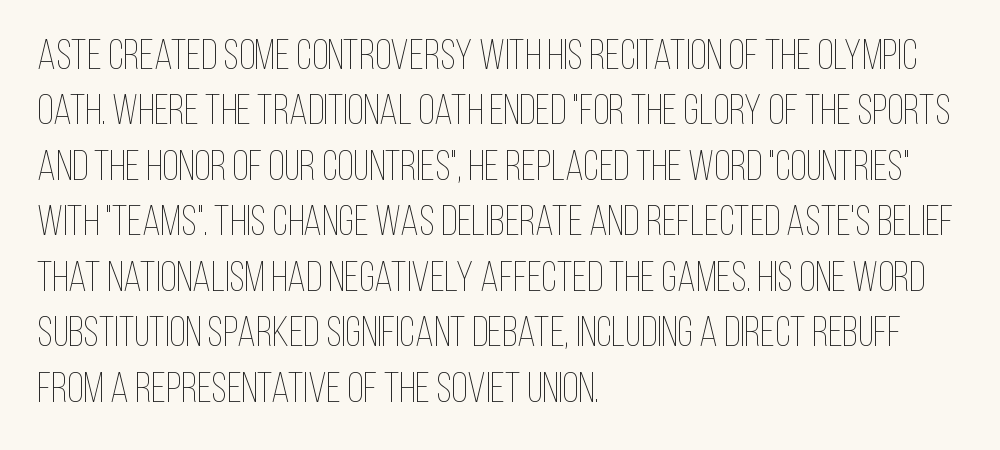
The face looks like a standard text weight, possibly lighter. The passage shown is typed in a proportional face where columns would drift. The space beneath each line is pristine and unruled. The vertical gap from one line to the next is medium. Horizontal alignment here is leftward, the default for most running prose. Tracking here is standard; glyphs follow each other at the usual distance.
